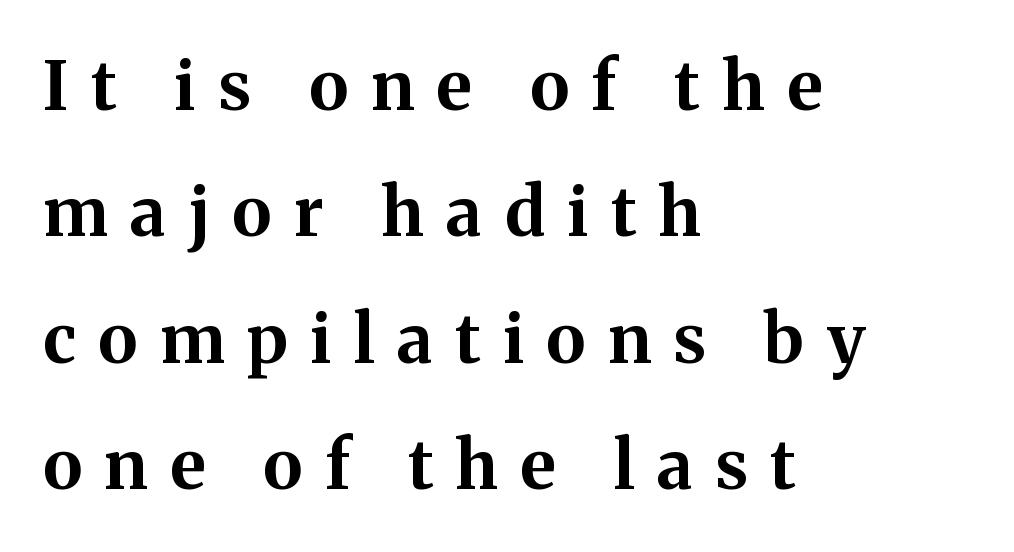
{"serif": "yes", "italic": "no", "bold": "yes", "weight": "bold", "width": "normal", "stroke_contrast": "medium", "x_height": "medium", "monospaced": "no", "underline": "no", "align": "left", "line_spacing_ratio": 1.86, "letter_spacing": "wide", "letter_spacing_em": 0.33, "glyph_px": 68}
